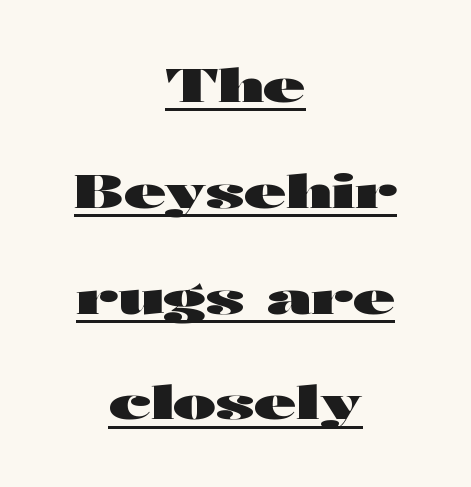
Is this a fixed-width face? No — the glyphs have proportional, varying widths. You could fit nearly another row in the gap between these rows. The specimen reads as upright at a glance.
